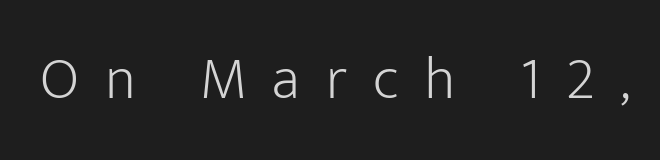
{"serif": "no", "italic": "no", "bold": "no", "weight": "light", "width": "normal", "stroke_contrast": "low", "x_height": "medium", "monospaced": "no", "underline": "no", "letter_spacing": "wide", "letter_spacing_em": 0.43, "glyph_px": 60}
